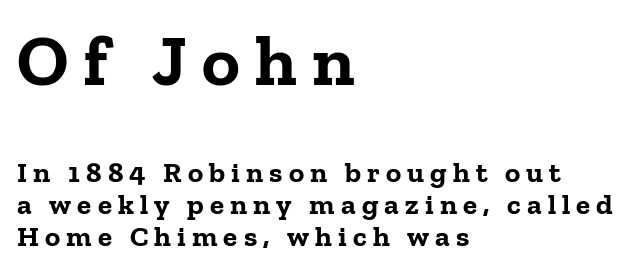
Underlining? Definitely not there. Here the first block reads like a headline and the second like body copy. Character widths vary here, with narrow letters taking less room than wide ones. The passage shown is typeset with a serif family. It's the straight-up-and-down kind of type.
